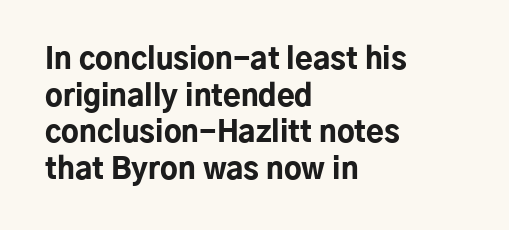
The face used here is proportionally spaced, like ordinary book or web type. Letters rest on an invisible, unmarked baseline. Does the weight exceed regular? Yes, all the way to bold. Are there feet on the stems? There aren't — it's a sans. Is the letter spacing exaggerated? No — it looks like the ordinary default.
